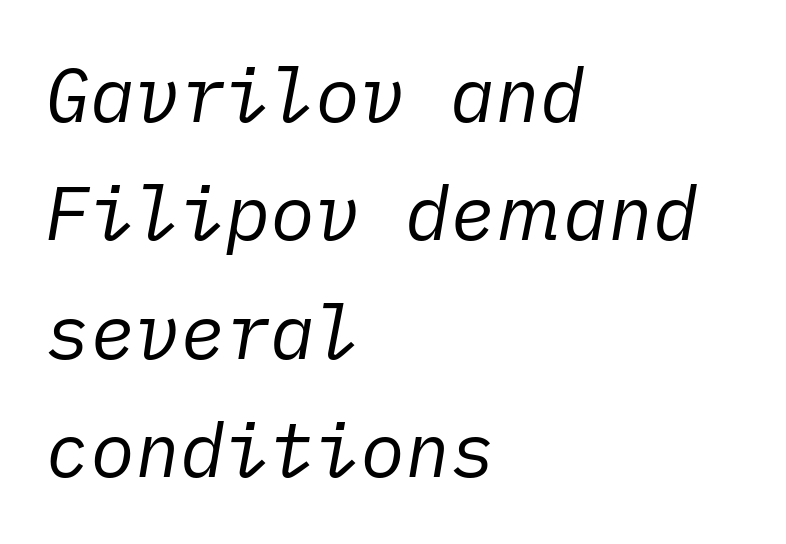
Decoration check: the copy has no underline. Regular leading. The lines in this sample share a left origin and differ only in where they stop. Letter spacing: default. On a weight scale, this lands at 450 or below. If you drew a line through each stem, it would be angled.
